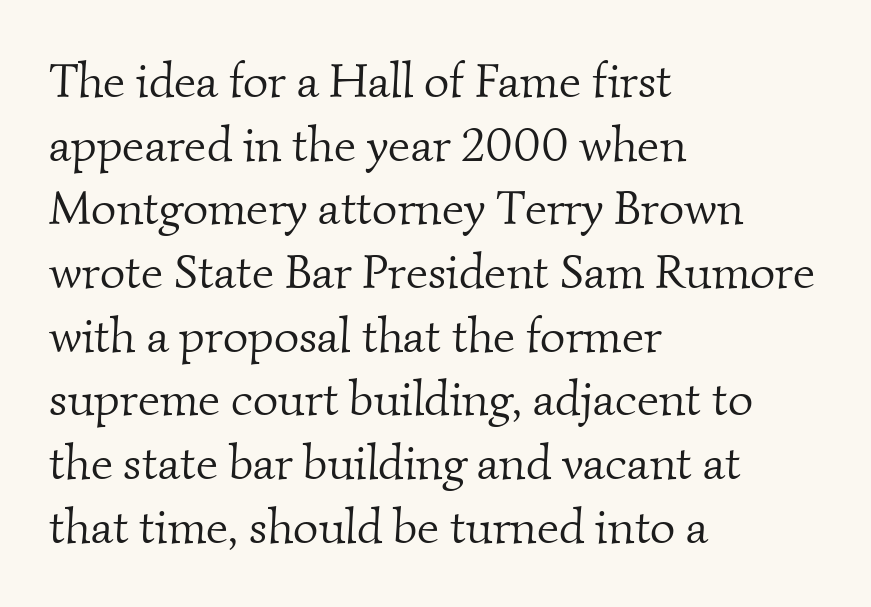
The words here are not underlined. Small tapered or slab feet sit at the stroke ends, so this counts as serif. The rows are spaced the way most documents space them. Each letter keeps its own natural width here, so spacing adapts to shape. Spacing between characters is what you'd get straight out of the box. The typeface has the unassuming heft of standard copy or less.
